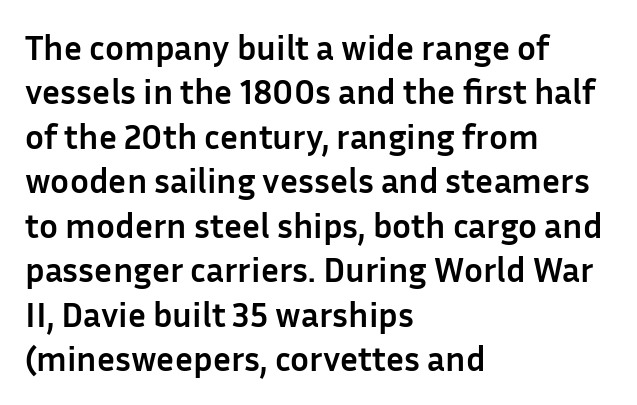
{"serif": "no", "italic": "no", "bold": "yes", "weight": "semibold", "width": "normal", "stroke_contrast": "low", "x_height": "medium", "monospaced": "no", "underline": "no", "align": "left", "line_spacing": "normal", "line_spacing_ratio": 1.27, "letter_spacing": "normal", "letter_spacing_em": 0.0, "glyph_px": 35}
